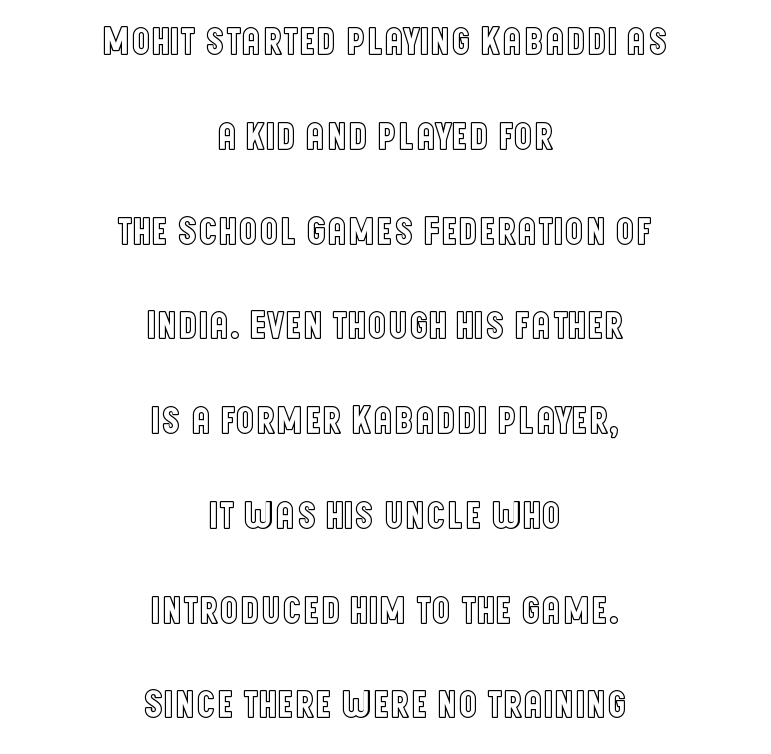
{"italic": "no", "width": "condensed", "x_height": "large", "monospaced": "no", "underline": "no", "align": "center", "line_spacing": "loose", "line_spacing_ratio": 2.43, "letter_spacing": "normal", "letter_spacing_em": 0.0, "glyph_px": 39}
